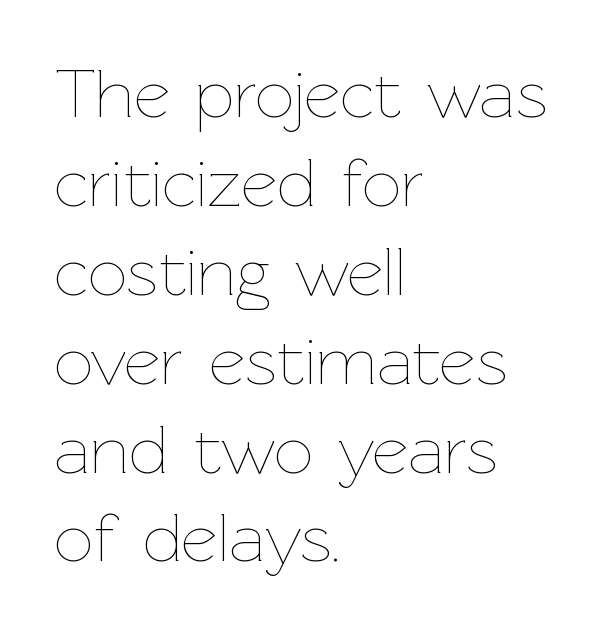
{"italic": "no", "bold": "no", "weight": "thin", "width": "normal", "stroke_contrast": "low", "x_height": "medium", "monospaced": "no", "underline": "no", "align": "left", "line_spacing": "normal", "line_spacing_ratio": 1.27, "letter_spacing": "normal", "letter_spacing_em": 0.0, "glyph_px": 70}
